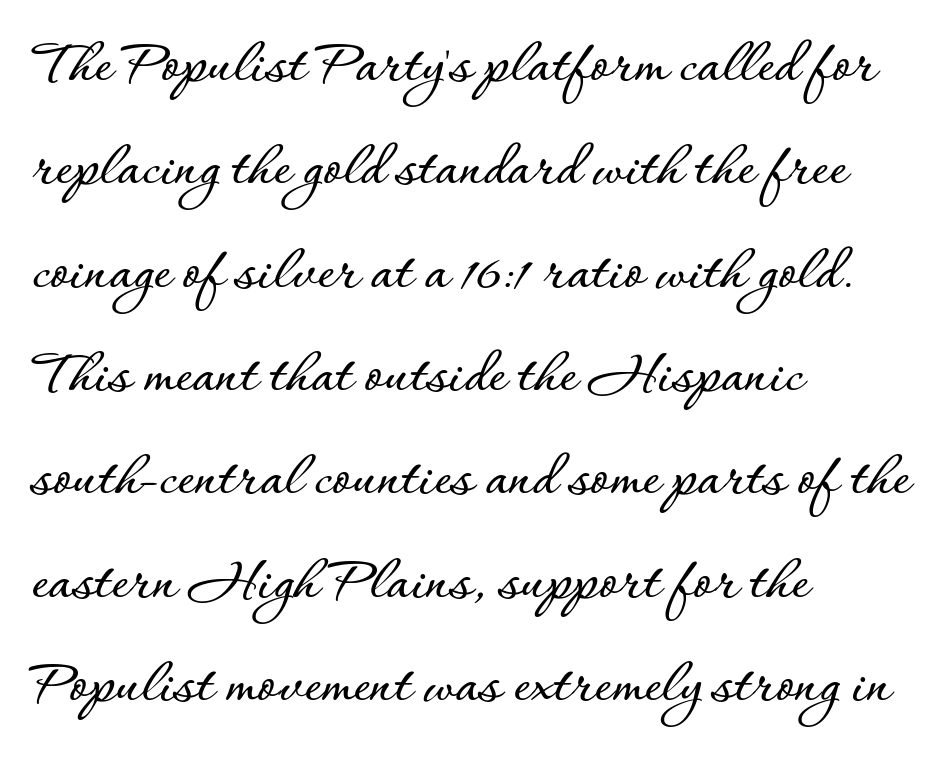
Varying glyph widths throughout — classic text-font behaviour. The lines are quadded left. Tracking here is standard; glyphs follow each other at the usual distance.
